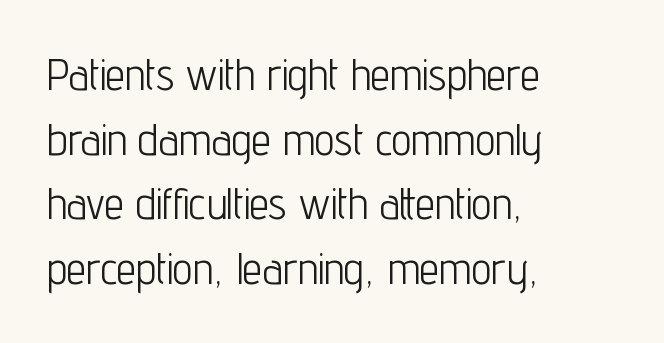
Line starts are locked; line ends wander. Characters remain perfectly vertical along every line. Each letter keeps its own natural width here, so spacing adapts to shape. Each row of text sits above clean, open space. No extra ink here — the face is not bold. The space between consecutive lines is moderate.
